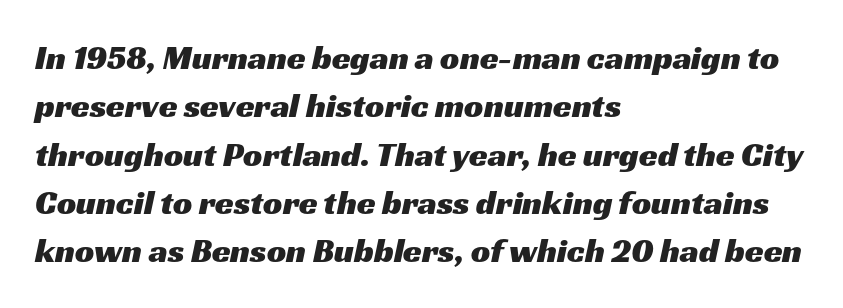
The image shows 34 px wide sans-serif type; set left-aligned, normal line spacing (1.42x), normal letter spacing, not underlined; medium stroke contrast and a medium x-height.
